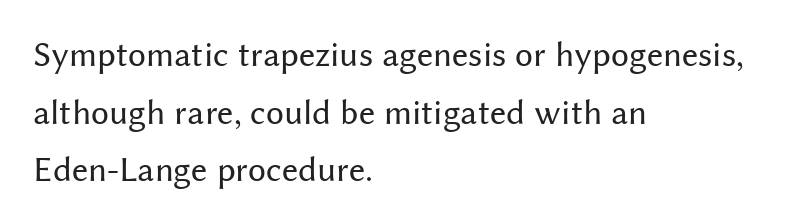
{"serif": "no", "italic": "no", "bold": "no", "weight": "regular", "width": "normal", "stroke_contrast": "medium", "x_height": "medium", "monospaced": "no", "underline": "no", "align": "left", "line_spacing": "normal", "line_spacing_ratio": 1.6, "letter_spacing": "normal", "letter_spacing_em": 0.0, "glyph_px": 36}
